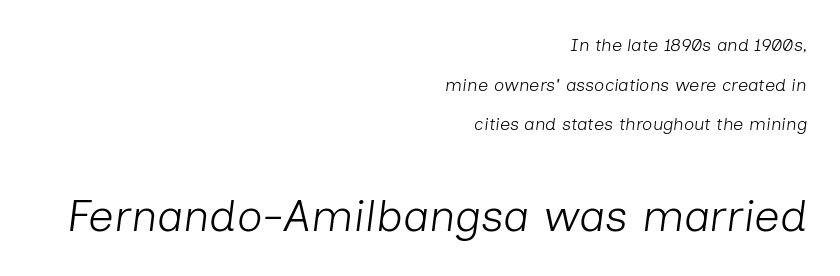
Q: Is the text bold? A: No.
Q: Is the text italic (slanted)? A: Yes, it leans right by about 7 degrees.
Q: Is the text underlined? A: No.
Q: How is the paragraph aligned? A: Right-aligned.
Q: Is the spacing between letters normal or unusually wide? A: Normal.
Q: Is the spacing between lines tight, normal or loose? A: Loose.
Q: Which block of text is set in a larger size, the first (top) or the second (bottom)? A: The second (bottom) one.
Q: Width (condensed, normal, or wide)? A: Normal.
Q: Stroke contrast? A: Low.
Q: x-height? A: Medium.
Q: Monospaced? A: No.
